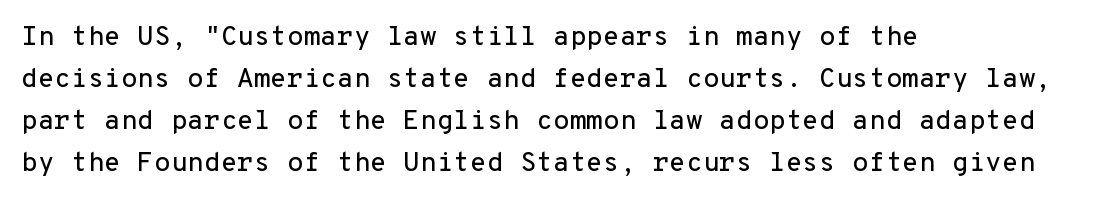
{"italic": "no", "underline": "no", "align": "left", "line_spacing": "normal", "line_spacing_ratio": 1.56, "letter_spacing": "normal", "letter_spacing_em": 0.0, "glyph_px": 27}
